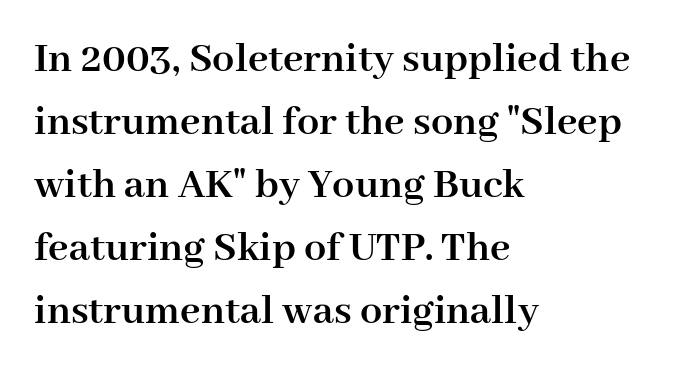
The image shows 44 px semibold serif type, upright; set left-aligned, normal line spacing (1.43x), normal letter spacing, not underlined; high stroke contrast and a medium x-height.
